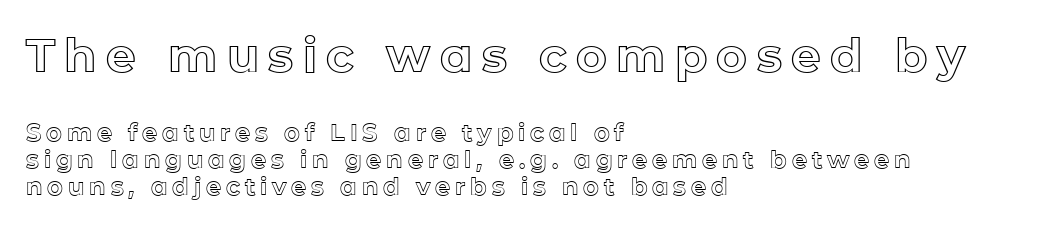
Quick note: interline space is minimal. The typesetter chose a ragged-right arrangement here. Size hierarchy here favors the leading block over the trailing one. Tall strokes in this sample are plumb rather than angled.
